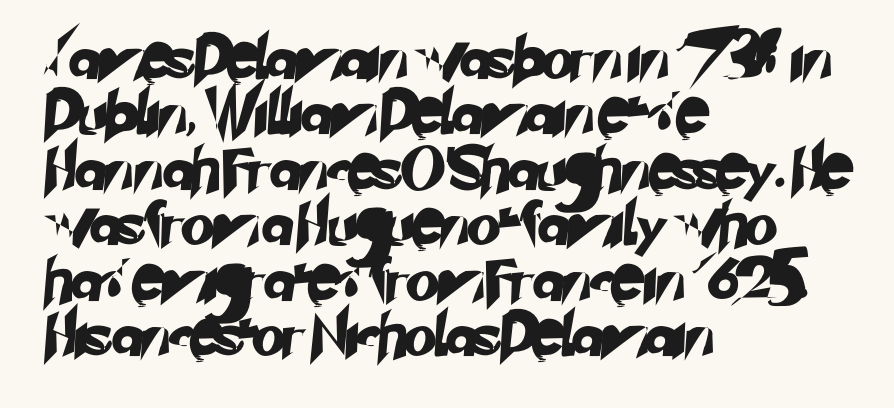
Q: Is the typeface a serif or a sans-serif typeface? A: Sans-serif.
Q: Is the text underlined? A: No.
Q: How is the paragraph aligned? A: Left-aligned.
Q: Is the spacing between letters normal or unusually wide? A: Normal.
Q: Is the spacing between lines tight, normal or loose? A: Normal.
Q: Width (condensed, normal, or wide)? A: Normal.
Q: Stroke contrast? A: Low.
Q: x-height? A: Small.
Q: Monospaced? A: No.
